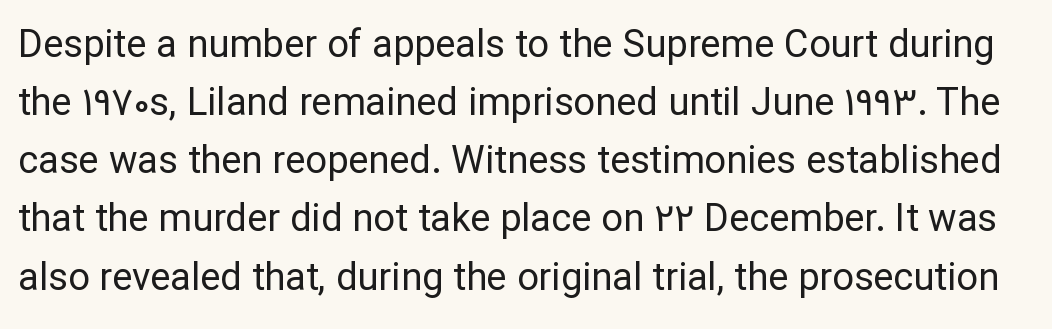
Q: Is the text bold? A: No.
Q: Is the text italic (slanted)? A: No, it is upright.
Q: Is the typeface a serif or a sans-serif typeface? A: Sans-serif.
Q: Is the text underlined? A: No.
Q: Is the spacing between letters normal or unusually wide? A: Normal.
Q: Is the spacing between lines tight, normal or loose? A: Normal.
Q: Width (condensed, normal, or wide)? A: Normal.
Q: Stroke contrast? A: Low.
Q: x-height? A: Medium.
Q: Monospaced? A: No.
